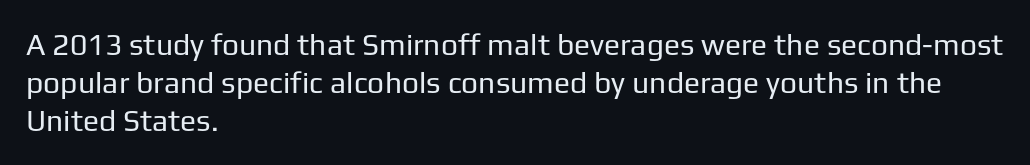
Q: Is the text bold? A: No.
Q: Is the text italic (slanted)? A: No, it is upright.
Q: Is the typeface a serif or a sans-serif typeface? A: Sans-serif.
Q: Is the text underlined? A: No.
Q: How is the paragraph aligned? A: Left-aligned.
Q: Is the spacing between letters normal or unusually wide? A: Normal.
Q: Is the spacing between lines tight, normal or loose? A: Normal.
Q: Width (condensed, normal, or wide)? A: Normal.
Q: Stroke contrast? A: Low.
Q: x-height? A: Medium.
Q: Monospaced? A: No.
